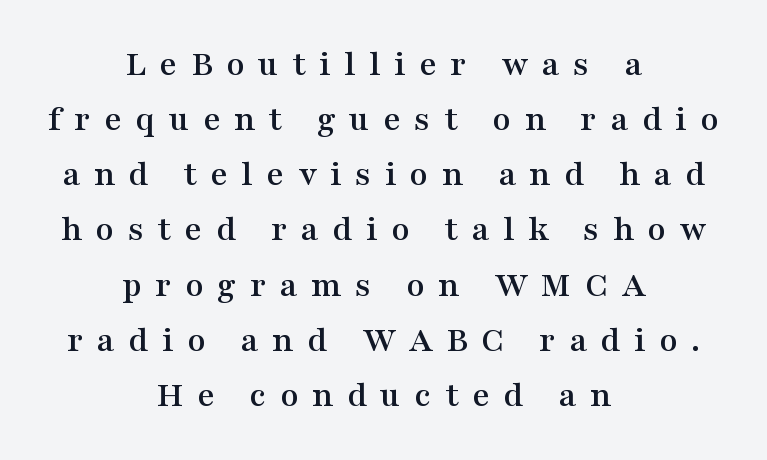
{"serif": "yes", "italic": "no", "width": "wide", "stroke_contrast": "medium", "x_height": "medium", "monospaced": "no", "underline": "no", "align": "center", "line_spacing": "normal", "line_spacing_ratio": 1.49, "letter_spacing": "wide", "letter_spacing_em": 0.37, "glyph_px": 37}
